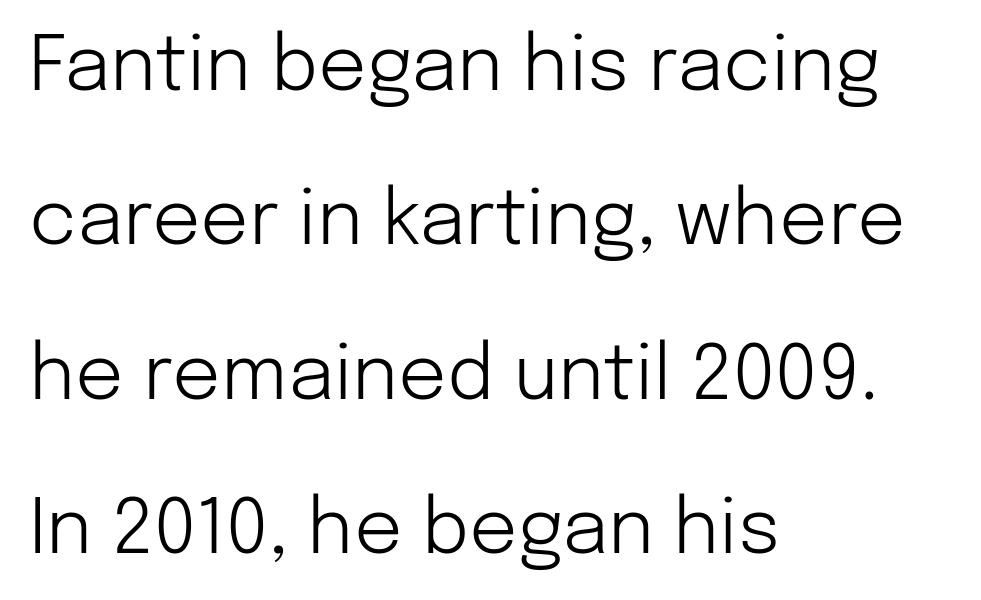
Q: Is the text bold? A: No.
Q: Is the text italic (slanted)? A: No, it is upright.
Q: Is the typeface a serif or a sans-serif typeface? A: Sans-serif.
Q: Is the text underlined? A: No.
Q: How is the paragraph aligned? A: Left-aligned.
Q: Is the spacing between letters normal or unusually wide? A: Normal.
Q: Is the spacing between lines tight, normal or loose? A: Loose.
Q: Width (condensed, normal, or wide)? A: Normal.
Q: Stroke contrast? A: Low.
Q: x-height? A: Medium.
Q: Monospaced? A: No.
